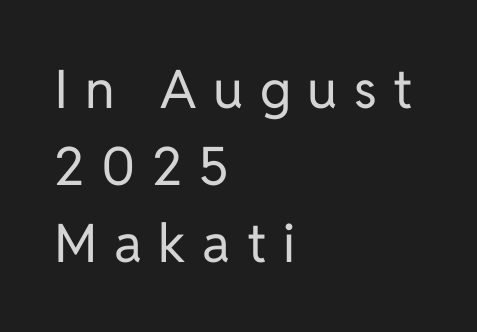
Regular leading. A typesetter would call this proportional, since set widths differ per character. Is this a sans? Yes — the strokes have no serifs. The lines are quadded left.
